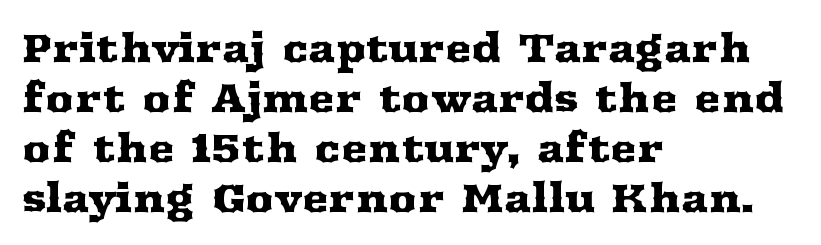
The image shows 40 px wide serif type, upright; set left-aligned, normal line spacing (1.25x), normal letter spacing, not underlined; medium stroke contrast and a medium x-height.
